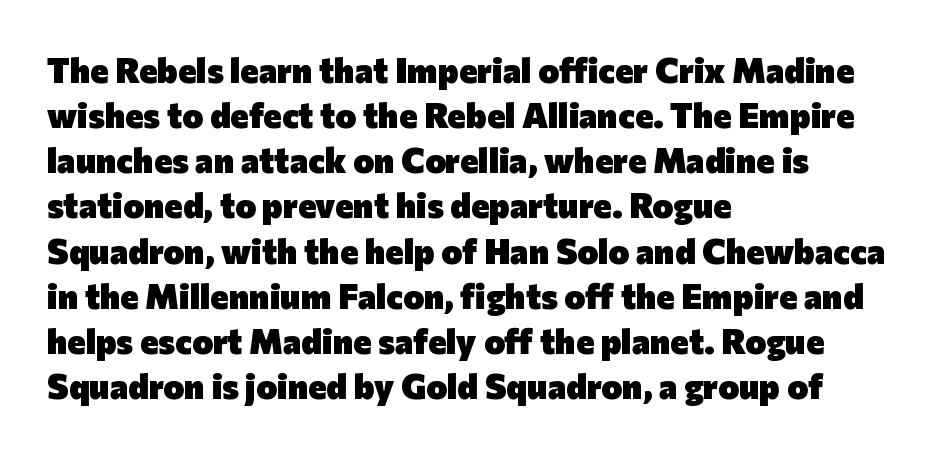
Q: Is the text bold? A: Yes.
Q: Is the text italic (slanted)? A: No, it is upright.
Q: Is the typeface a serif or a sans-serif typeface? A: Sans-serif.
Q: Is the text underlined? A: No.
Q: How is the paragraph aligned? A: Left-aligned.
Q: Is the spacing between letters normal or unusually wide? A: Normal.
Q: Is the spacing between lines tight, normal or loose? A: Normal.
Q: Width (condensed, normal, or wide)? A: Normal.
Q: Stroke contrast? A: Low.
Q: x-height? A: Medium.
Q: Monospaced? A: No.
